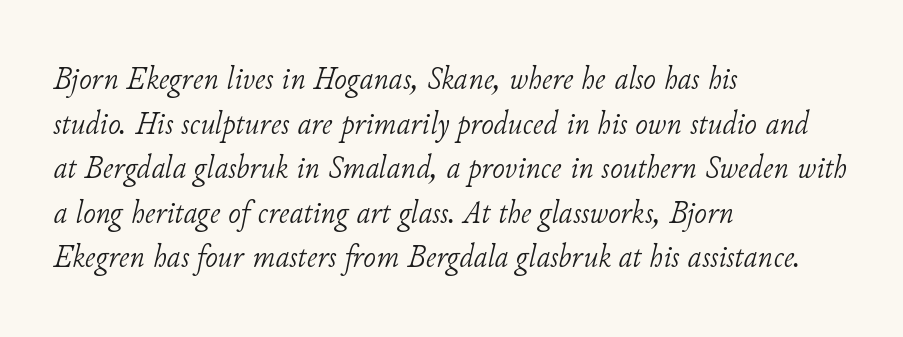
Q: Is the text bold? A: No.
Q: Is the text italic (slanted)? A: Yes, it leans right by about 11 degrees.
Q: Is the typeface a serif or a sans-serif typeface? A: Serif.
Q: Is the text underlined? A: No.
Q: How is the paragraph aligned? A: Left-aligned.
Q: Is the spacing between letters normal or unusually wide? A: Normal.
Q: Is the spacing between lines tight, normal or loose? A: Normal.
Q: Width (condensed, normal, or wide)? A: Normal.
Q: Stroke contrast? A: Low.
Q: x-height? A: Small.
Q: Monospaced? A: No.
